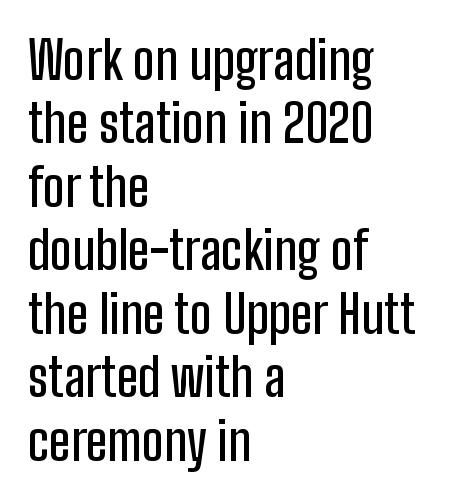
Tracking here is standard; glyphs follow each other at the usual distance. Posture: upright roman. The compositor pushed each line to the left boundary. Plain, unruled lines of type. Here the designer chose a conventional face with non-uniform glyph widths. Note: no serifs on the glyphs.
